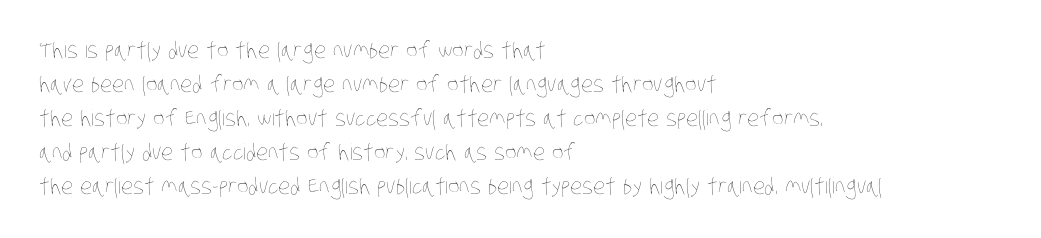
The passage shown is not underscored anywhere. Caption: face not bold, strokes unweighted. Tracking value appears to be zero — textbook default spacing. Leading: standard. The rag falls on the right side of this text block.
